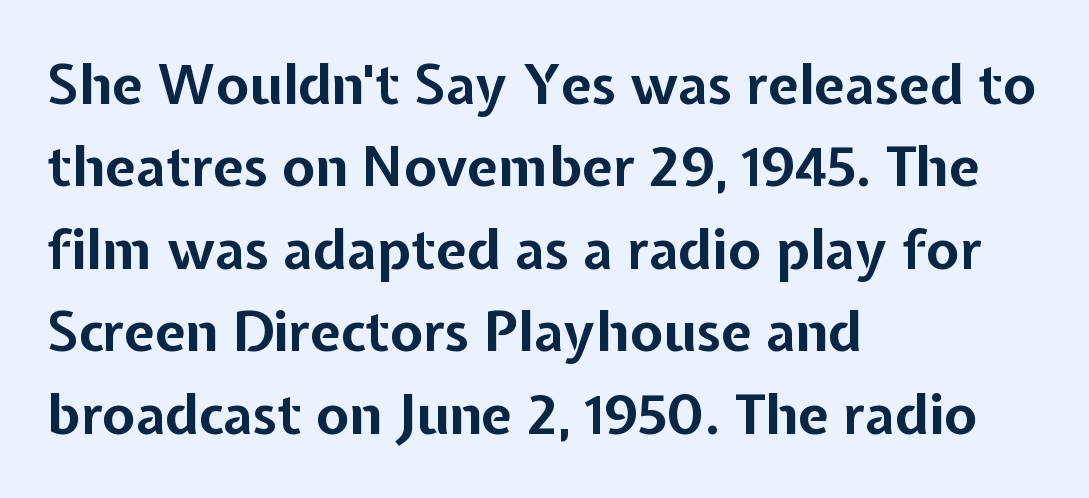
The image shows 55 px bold sans-serif type, upright; set left-aligned, normal line spacing (1.5x), normal letter spacing, not underlined; low stroke contrast and a medium x-height.
